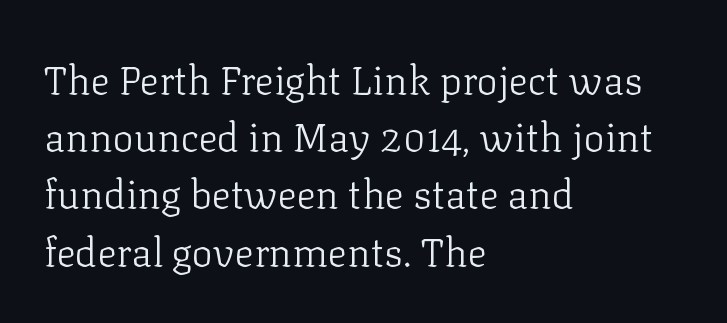
{"serif": "yes", "italic": "no", "bold": "no", "weight": "light", "width": "normal", "stroke_contrast": "low", "x_height": "medium", "monospaced": "no", "underline": "no", "align": "left", "line_spacing": "normal", "line_spacing_ratio": 1.43, "letter_spacing": "normal", "letter_spacing_em": 0.0, "glyph_px": 40}
